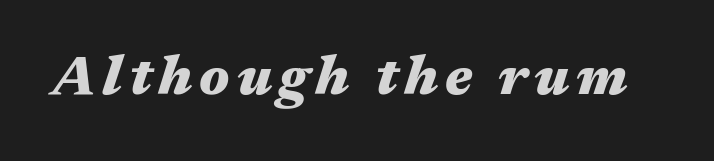
Students, this is bold: see how much ink each stroke carries. Decoration check: the copy has no underline. Proportional: the letters do not fall into vertical columns. It's the slanting kind of type.
